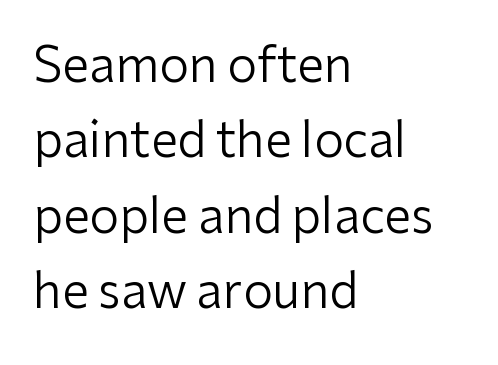
{"serif": "no", "italic": "no", "bold": "no", "weight": "regular", "width": "normal", "stroke_contrast": "low", "x_height": "medium", "monospaced": "no", "underline": "no", "align": "left", "line_spacing": "normal", "line_spacing_ratio": 1.57, "letter_spacing": "normal", "letter_spacing_em": 0.0, "glyph_px": 48}
